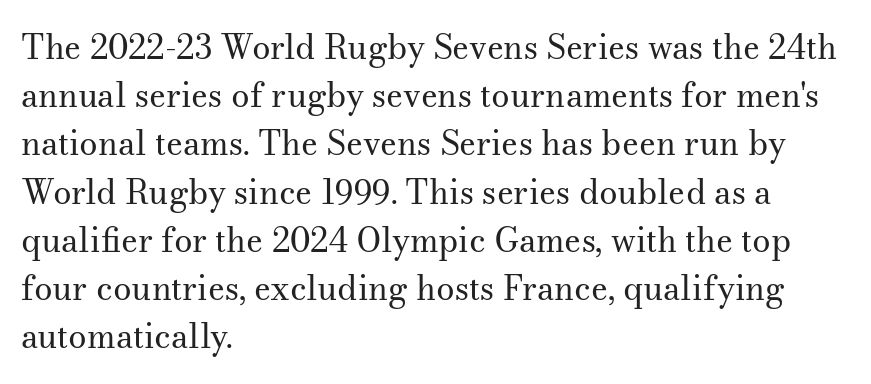
The image shows 33 px regular-weight serif type, upright; set left-aligned, normal line spacing (1.46x), normal letter spacing, not underlined; medium stroke contrast and a small x-height.
